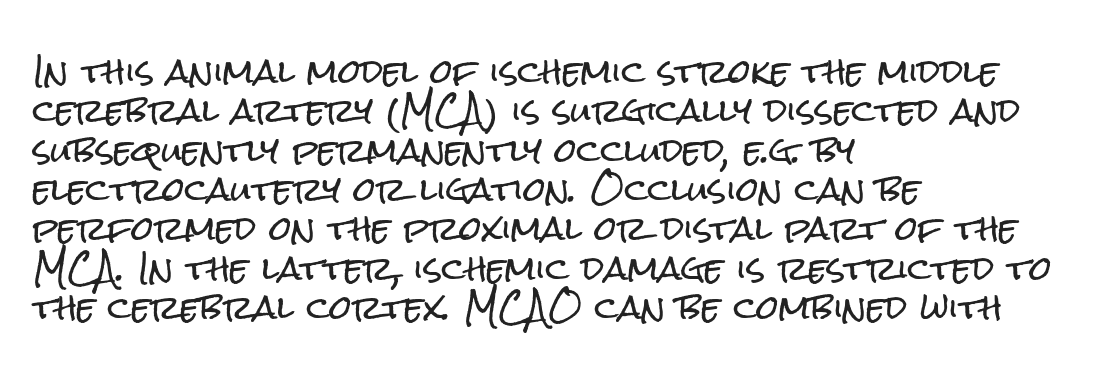
Q: Is the text italic (slanted)? A: No, it is upright.
Q: Is the typeface a serif or a sans-serif typeface? A: Sans-serif.
Q: Is the text underlined? A: No.
Q: How is the paragraph aligned? A: Left-aligned.
Q: Is the spacing between letters normal or unusually wide? A: Normal.
Q: Width (condensed, normal, or wide)? A: Condensed.
Q: Stroke contrast? A: Low.
Q: x-height? A: Medium.
Q: Monospaced? A: No.
